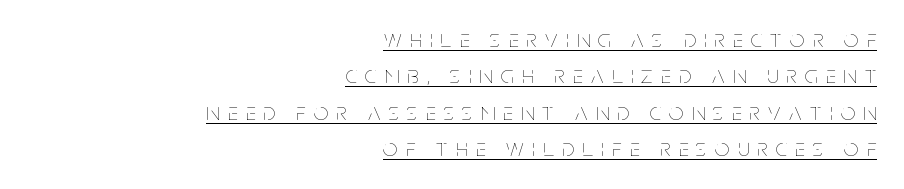
The rendering uses the underline text-decoration. Stem width sits at or under what a default text font uses. Leading matches the norm, producing a regular column. Horizontally, the lines are justified to the trailing edge only. Ordinary non-slanted type is in use.
